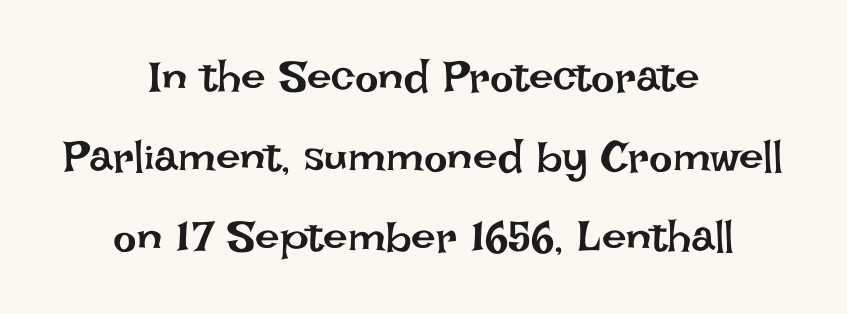
Q: Is the text bold? A: No.
Q: Is the text italic (slanted)? A: No, it is upright.
Q: Is the text underlined? A: No.
Q: How is the paragraph aligned? A: Centered.
Q: Is the spacing between letters normal or unusually wide? A: Normal.
Q: Width (condensed, normal, or wide)? A: Normal.
Q: Stroke contrast? A: Low.
Q: x-height? A: Large.
Q: Monospaced? A: No.
